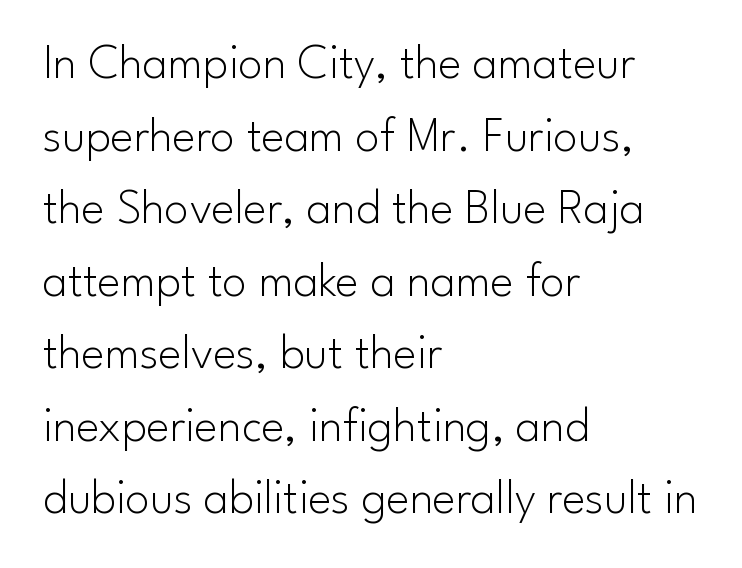
Q: Is the text bold? A: No.
Q: Is the text italic (slanted)? A: No, it is upright.
Q: Is the typeface a serif or a sans-serif typeface? A: Sans-serif.
Q: Is the text underlined? A: No.
Q: How is the paragraph aligned? A: Left-aligned.
Q: Is the spacing between letters normal or unusually wide? A: Normal.
Q: Is the spacing between lines tight, normal or loose? A: Normal.
Q: Width (condensed, normal, or wide)? A: Normal.
Q: Stroke contrast? A: Low.
Q: x-height? A: Small.
Q: Monospaced? A: No.
